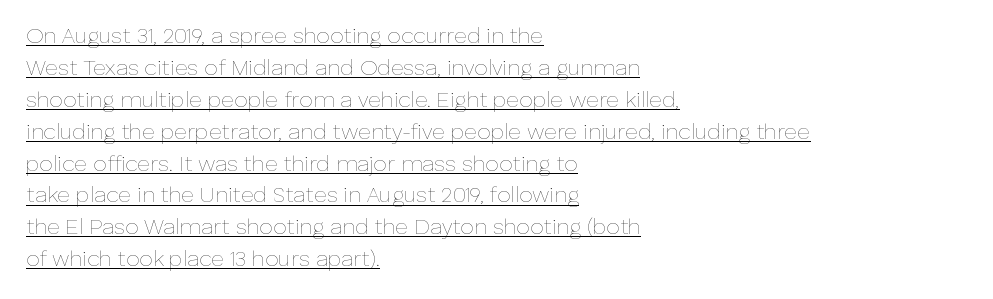
Q: Is the text bold? A: No.
Q: Is the text italic (slanted)? A: No, it is upright.
Q: Is the text underlined? A: Yes.
Q: How is the paragraph aligned? A: Left-aligned.
Q: Is the spacing between letters normal or unusually wide? A: Normal.
Q: Is the spacing between lines tight, normal or loose? A: Normal.
